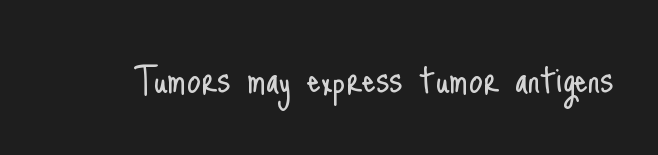
{"serif": "no", "italic": "no", "bold": "no", "weight": "light", "width": "condensed", "stroke_contrast": "low", "x_height": "small", "monospaced": "no", "underline": "no", "letter_spacing": "normal", "letter_spacing_em": 0.0, "glyph_px": 44}
